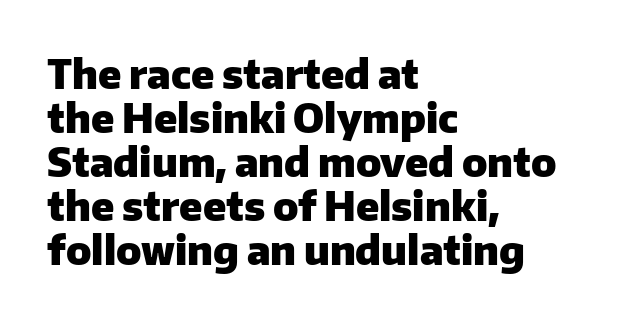
{"serif": "no", "italic": "no", "bold": "yes", "weight": "heavy", "width": "normal", "stroke_contrast": "low", "x_height": "medium", "monospaced": "no", "underline": "no", "align": "left", "line_spacing": "tight", "line_spacing_ratio": 1.1, "letter_spacing": "normal", "letter_spacing_em": 0.0, "glyph_px": 40}
